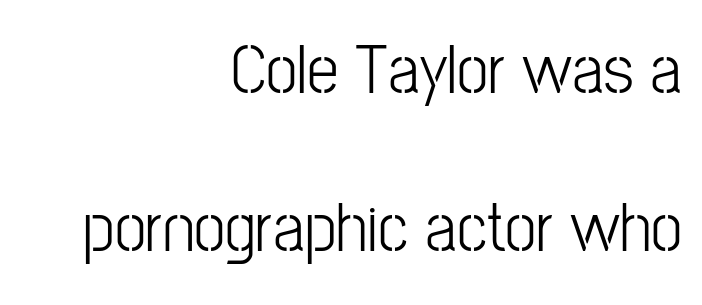
Observe the absence of serifs on each vertical stroke in this sample. Do the letters lean? They stand straight. Compared with typical body copy, the letter spacing here is the same. Weight: in the light-to-regular range.
